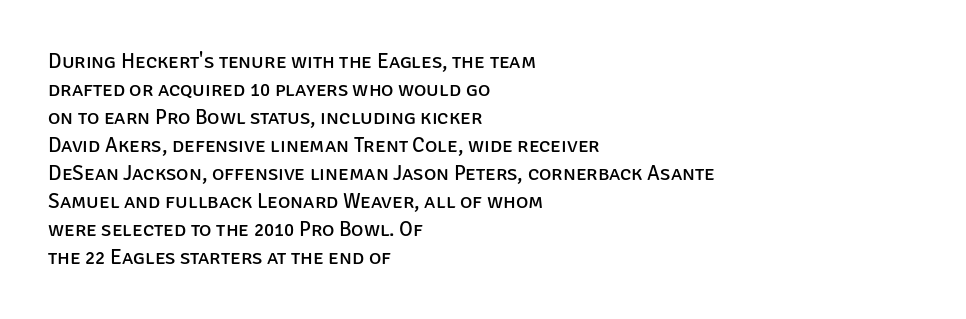
The image shows 21 px text type, upright; set left-aligned, normal line spacing (1.33x), normal letter spacing, not underlined.
